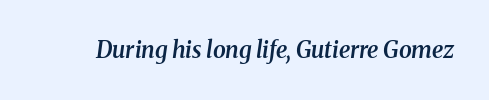
{"italic": "yes", "lean": "right", "slant_degrees": 8, "bold": "semi", "underline": "no", "letter_spacing": "normal", "letter_spacing_em": 0.0, "glyph_px": 23}
